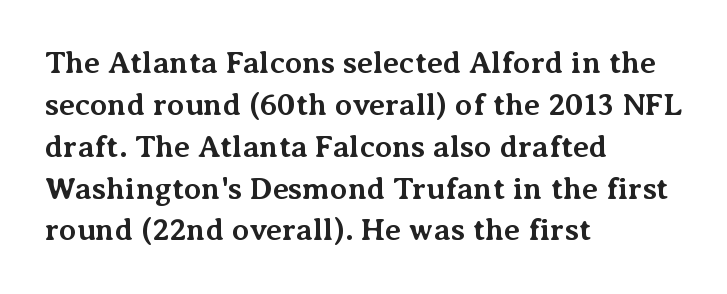
How would I describe the line gaps? Plain and ordinary. This sample has the flowing, uneven cadence of proportional lettering. Does the copy run flush right? No — it runs flush left. It's the straight-up-and-down kind of type. Does the type have serifs? Yes, each stem ends in a small foot.
